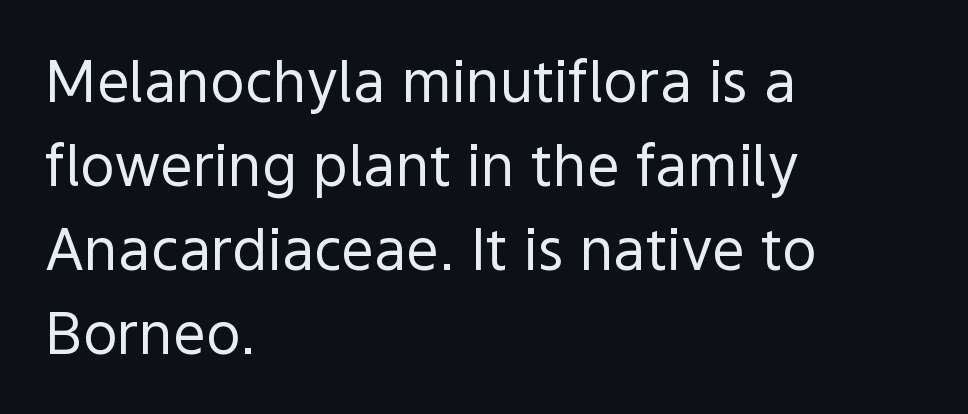
Letterform terminals end flat and unadorned throughout the passage. The tracking reads as untouched default to a designer's eye. The specimen omits any rule beneath the text block's lines. This sample has the flowing, uneven cadence of proportional lettering.
